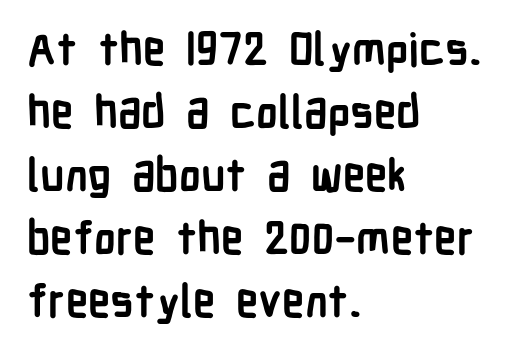
The image shows 45 px semibold, condensed sans-serif type, upright; set left-aligned, normal line spacing (1.4x), normal letter spacing, not underlined; low stroke contrast and a medium x-height.
